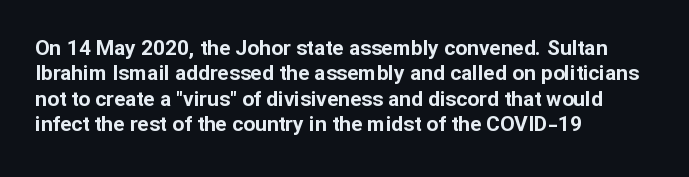
The gaps between neighbouring characters are ordinary and unremarkable. Heavy, bold letterforms. Posture: straight, roman, zero tilt. Caption: multi-line text, flush left, ragged right. Clear beneath every line of the passage.
